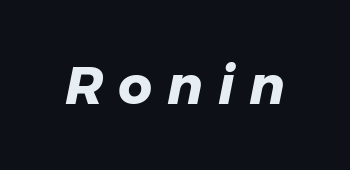
{"italic": "yes", "lean": "right", "slant_degrees": 11, "bold": "yes", "weight": "heavy", "width": "normal", "stroke_contrast": "low", "x_height": "medium", "monospaced": "no", "underline": "no", "letter_spacing": "wide", "letter_spacing_em": 0.28, "glyph_px": 53}
